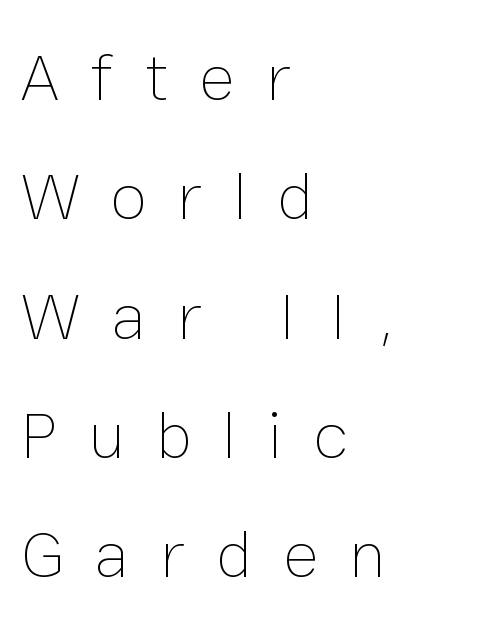
{"italic": "no", "bold": "no", "weight": "thin", "width": "normal", "stroke_contrast": "low", "x_height": "medium", "monospaced": "no", "underline": "no", "align": "left", "line_spacing_ratio": 1.78, "letter_spacing": "wide", "letter_spacing_em": 0.46, "glyph_px": 67}
